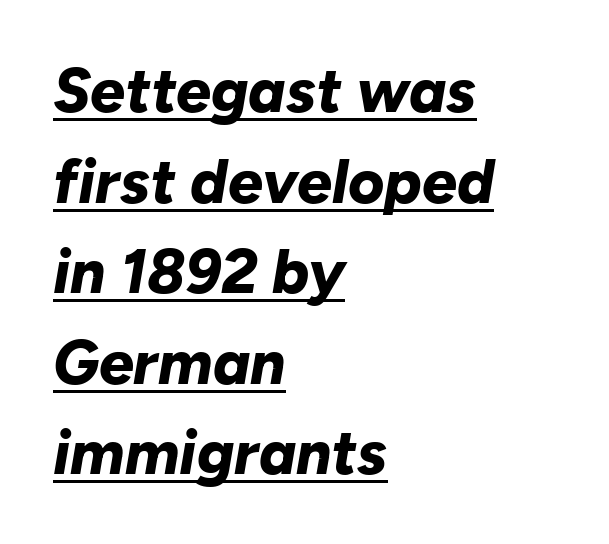
The image shows 62 px bold type, italic (leaning right); set left-aligned, normal line spacing (1.46x), normal letter spacing, underlined; low stroke contrast and a medium x-height.
